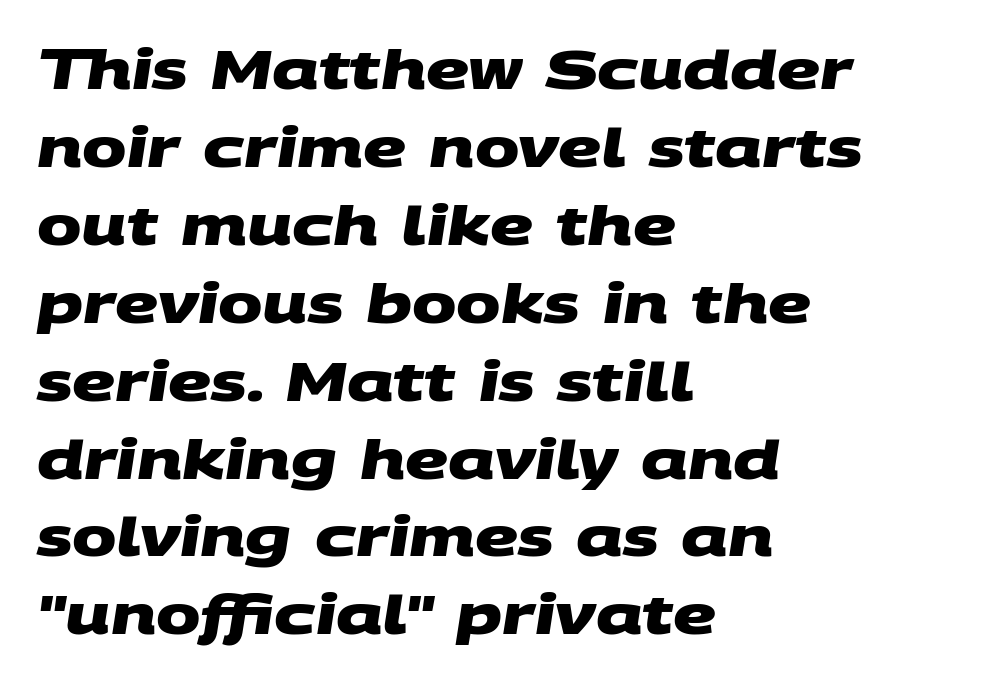
The image shows 53 px heavy, wide sans-serif type; set left-aligned, normal line spacing (1.47x), normal letter spacing, not underlined; medium stroke contrast and a large x-height.
